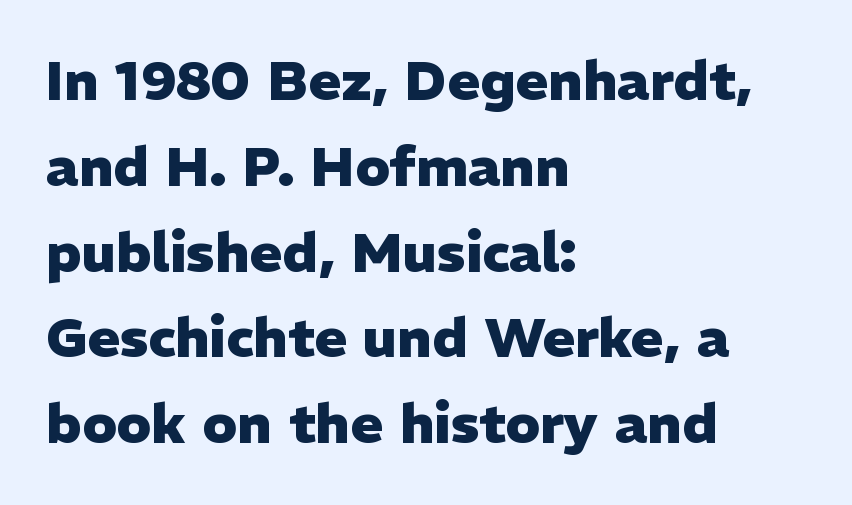
Students, observe: this is what conventionally led text looks like. These lines are set flush left with a ragged right edge. The passage shown is typed in a proportional face where columns would drift. The strip under each line holds only bare page. The face used here is rendered with its standard letterfit.
